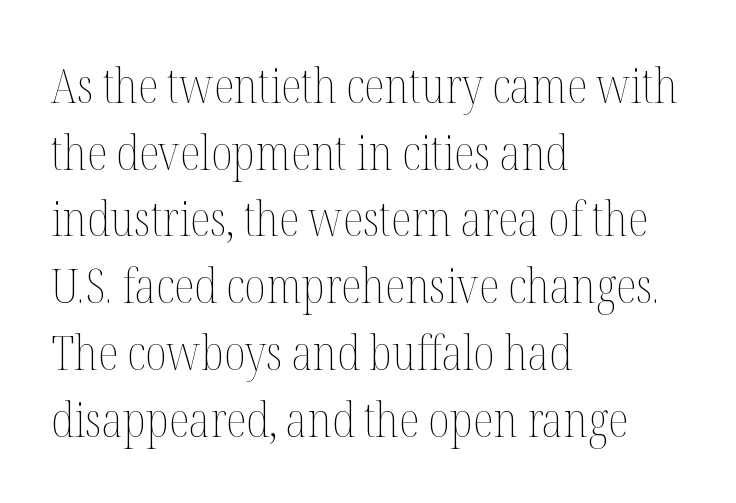
{"italic": "no", "bold": "no", "weight": "thin", "width": "condensed", "stroke_contrast": "medium", "x_height": "medium", "monospaced": "no", "underline": "no", "align": "left", "line_spacing": "normal", "line_spacing_ratio": 1.39, "letter_spacing": "normal", "letter_spacing_em": 0.0, "glyph_px": 48}
